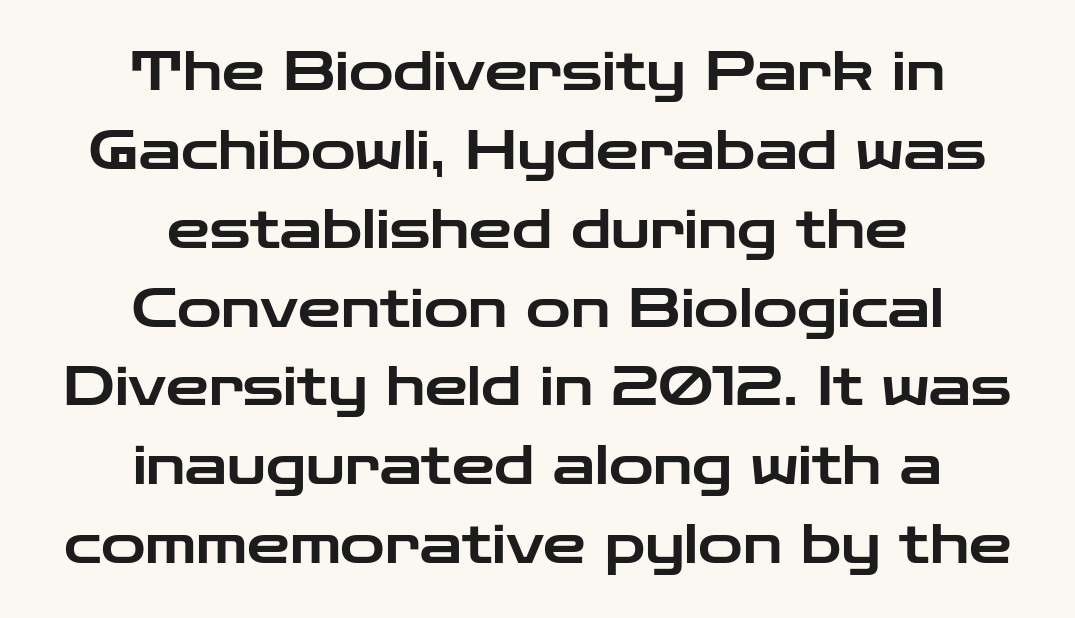
Examine the stroke ends and you'll find no serifs. Upright lettering throughout. Short and long lines alike share a common midpoint. Tracking value appears to be zero — textbook default spacing.
